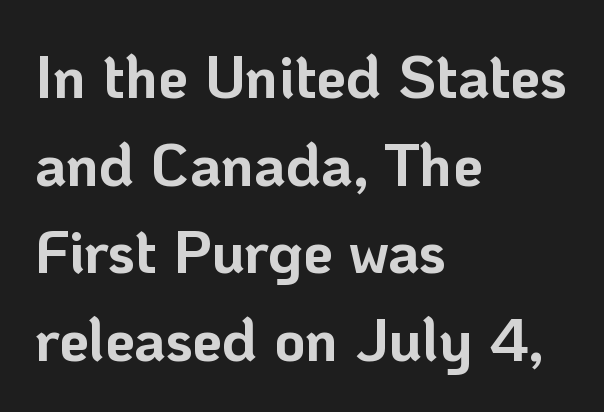
The image shows 60 px bold sans-serif type, upright; set left-aligned, normal line spacing (1.46x), normal letter spacing, not underlined; low stroke contrast and a medium x-height.
